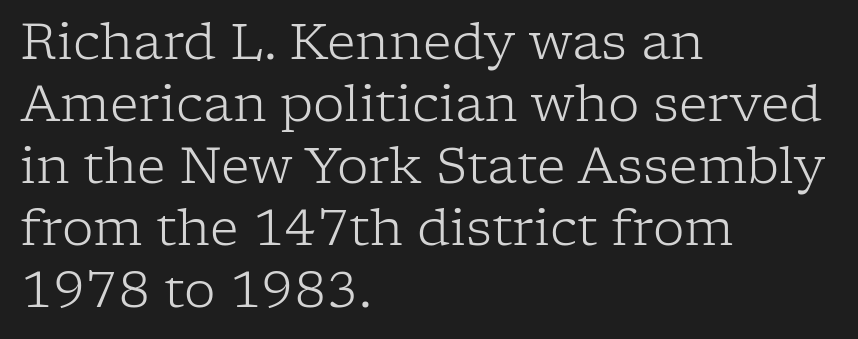
Think of a printed novel: that variable character pitch is what you see here. Compared with typical body copy, the letter spacing here is the same. Weight: regular or lighter. Is the block centered? No — it sits flush against the left margin. This is the regular roman posture of the typeface. Anything drawn beneath the words? Only blank space.
